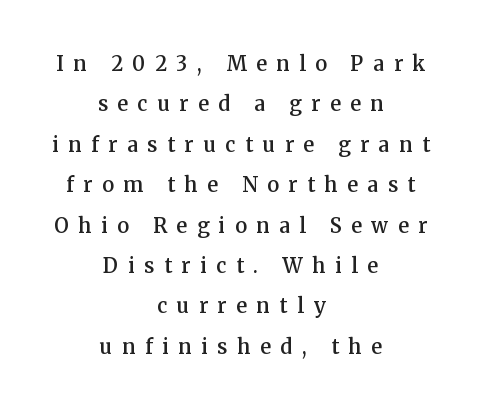
Q: Is the text bold? A: Semi-bold.
Q: Is the text italic (slanted)? A: No, it is upright.
Q: Is the text underlined? A: No.
Q: How is the paragraph aligned? A: Centered.
Q: Is the spacing between letters normal or unusually wide? A: Unusually wide.
Q: Is the spacing between lines tight, normal or loose? A: Loose.
